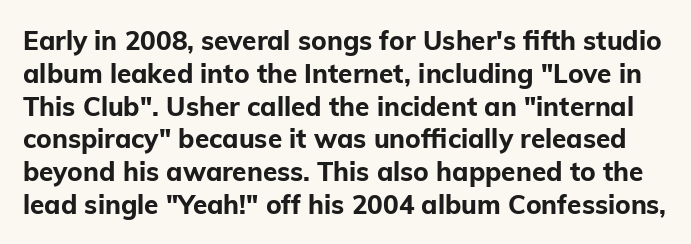
{"italic": "no", "bold": "yes", "underline": "no", "line_spacing": "normal", "line_spacing_ratio": 1.26, "letter_spacing": "normal", "letter_spacing_em": 0.0, "glyph_px": 26}
